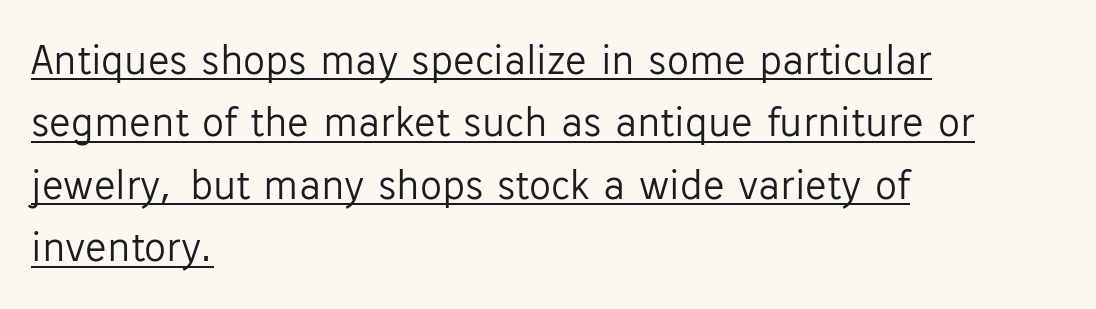
The image shows 44 px light sans-serif type, upright; set left-aligned, normal line spacing (1.42x), normal letter spacing, underlined; low stroke contrast and a medium x-height.
